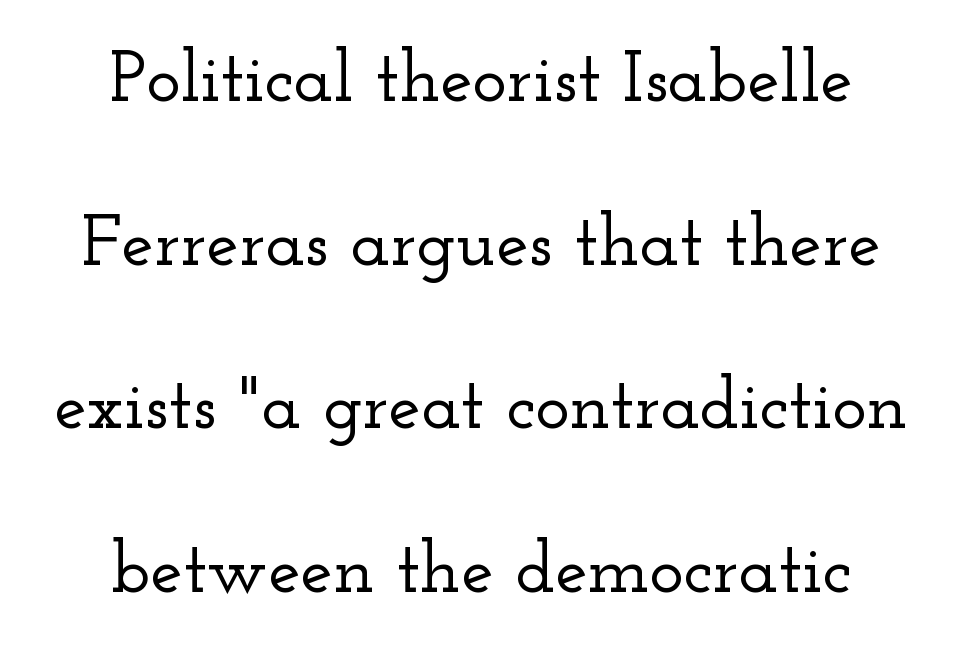
{"serif": "yes", "italic": "no", "width": "wide", "stroke_contrast": "low", "x_height": "small", "monospaced": "no", "underline": "no", "line_spacing": "loose", "line_spacing_ratio": 2.24, "letter_spacing": "normal", "letter_spacing_em": 0.0, "glyph_px": 73}
